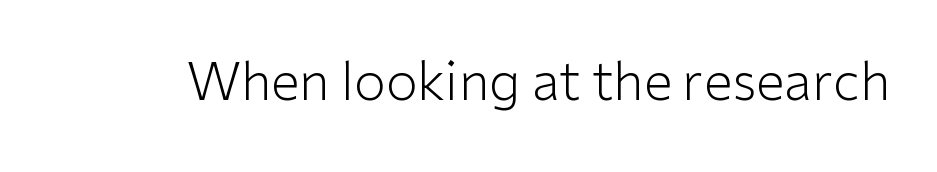
The image shows 52 px light sans-serif type, upright; set normal letter spacing, not underlined; low stroke contrast and a medium x-height.
